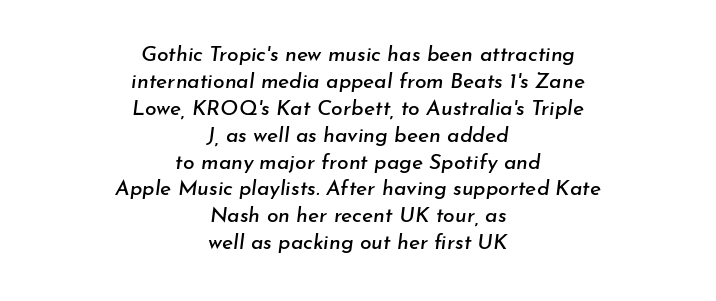
Q: Is the text italic (slanted)? A: Yes, it leans right by about 7 degrees.
Q: Is the text underlined? A: No.
Q: How is the paragraph aligned? A: Centered.
Q: Is the spacing between letters normal or unusually wide? A: Normal.
Q: Is the spacing between lines tight, normal or loose? A: Normal.
